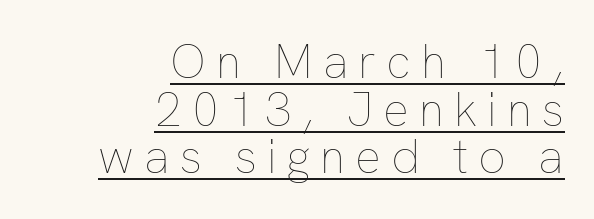
Unbolded letterforms with no extra heft. These lines stack with their right ends in a neat column. Spacing verdict: proportional, widths tailored to each character. Glance below the letters and you will spot a drawn line. This is the regular roman posture of the typeface. Leading: reduced.
